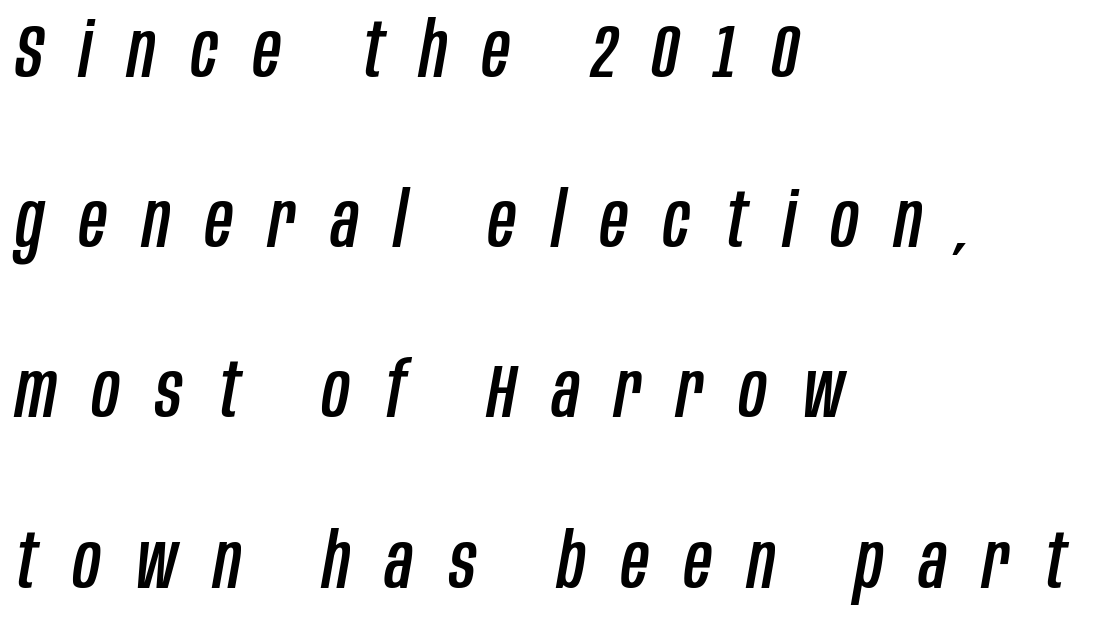
The passage shown stacks its lines with a broad gap. These lines stack with their left ends in a neat column. Think of a printed novel: that variable character pitch is what you see here. The passage shown has open, widely tracked lettering throughout. If you drew a line through each stem, it would be angled. The area under the type is left untouched.
